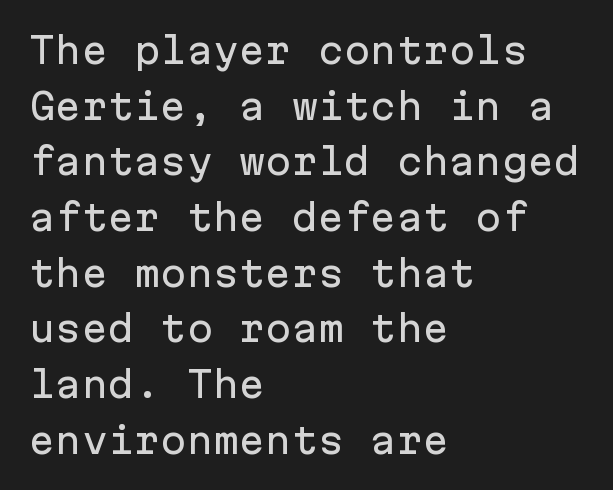
{"serif": "no", "italic": "no", "width": "normal", "stroke_contrast": "low", "x_height": "medium", "monospaced": "yes", "underline": "no", "align": "left", "line_spacing": "normal", "line_spacing_ratio": 1.59, "letter_spacing": "normal", "letter_spacing_em": 0.0, "glyph_px": 35}
